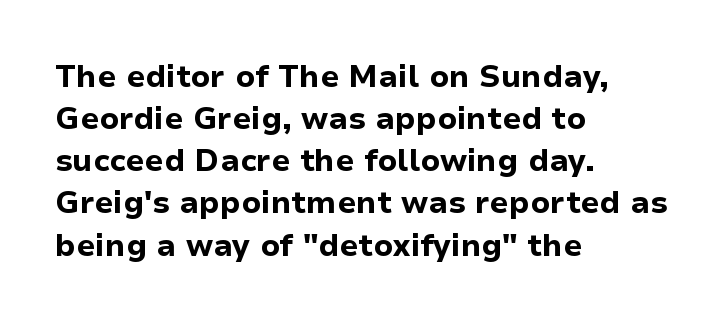
{"serif": "no", "italic": "no", "bold": "yes", "weight": "bold", "width": "normal", "stroke_contrast": "low", "x_height": "medium", "monospaced": "no", "underline": "no", "align": "left", "line_spacing": "normal", "line_spacing_ratio": 1.36, "letter_spacing": "normal", "letter_spacing_em": 0.0, "glyph_px": 31}
